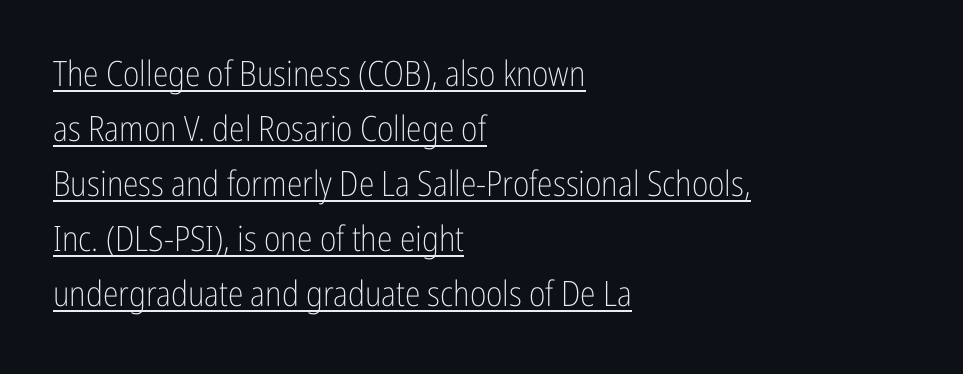
Q: Is the text bold? A: No.
Q: Is the text italic (slanted)? A: No, it is upright.
Q: Is the typeface a serif or a sans-serif typeface? A: Sans-serif.
Q: Is the text underlined? A: Yes.
Q: How is the paragraph aligned? A: Left-aligned.
Q: Is the spacing between letters normal or unusually wide? A: Normal.
Q: Is the spacing between lines tight, normal or loose? A: Normal.
Q: Width (condensed, normal, or wide)? A: Condensed.
Q: Stroke contrast? A: Low.
Q: x-height? A: Medium.
Q: Monospaced? A: No.
